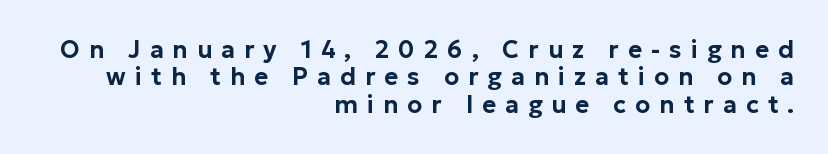
Q: Is the text italic (slanted)? A: No, it is upright.
Q: Is the text underlined? A: No.
Q: How is the paragraph aligned? A: Right-aligned.
Q: Is the spacing between letters normal or unusually wide? A: Unusually wide.
Q: Is the spacing between lines tight, normal or loose? A: Tight.
